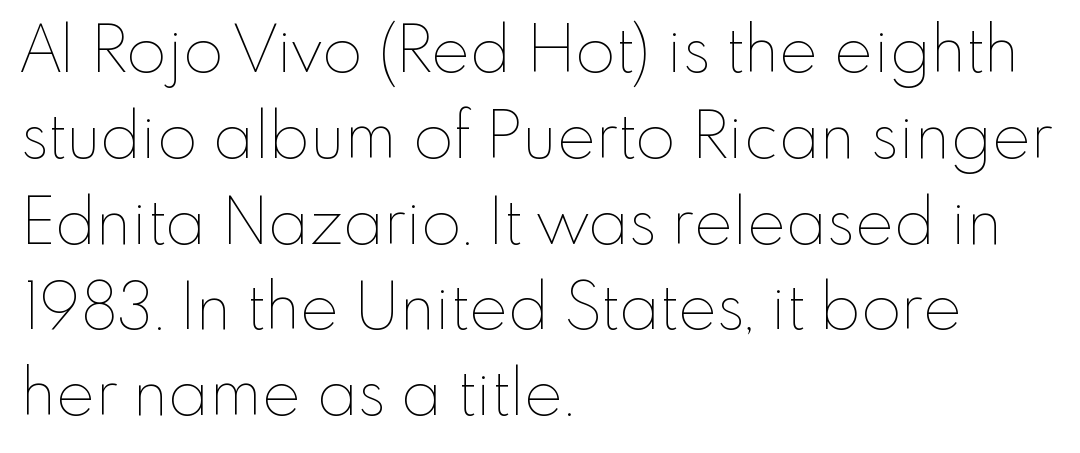
Q: Is the text bold? A: No.
Q: Is the text italic (slanted)? A: No, it is upright.
Q: Is the text underlined? A: No.
Q: How is the paragraph aligned? A: Left-aligned.
Q: Is the spacing between letters normal or unusually wide? A: Normal.
Q: Is the spacing between lines tight, normal or loose? A: Normal.
Q: Width (condensed, normal, or wide)? A: Normal.
Q: Stroke contrast? A: Low.
Q: x-height? A: Small.
Q: Monospaced? A: No.
